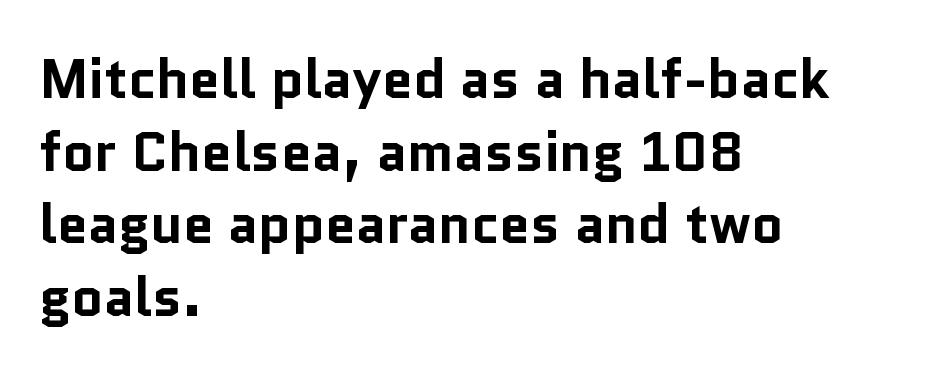
The image shows 55 px bold sans-serif type, upright; set left-aligned, normal line spacing (1.32x), normal letter spacing, not underlined; low stroke contrast and a medium x-height.
